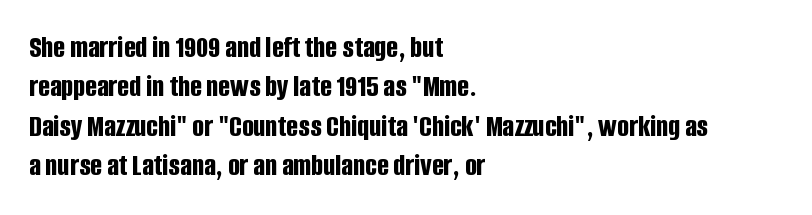
The image shows 31 px bold, condensed sans-serif type, upright; set left-aligned, normal line spacing (1.27x), normal letter spacing, not underlined; low stroke contrast and a large x-height.
